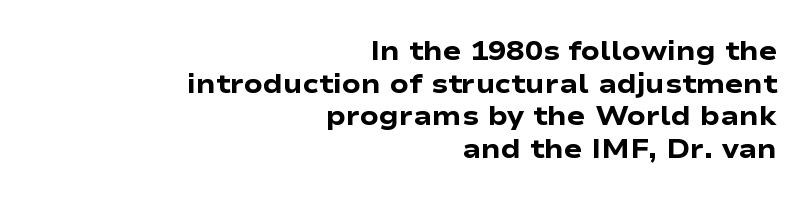
Thick stems and heavy bowls — unmistakably bold. These lines were composed using upright roman letters. Line endings align vertically; line beginnings do not. The letters sit at their default tracking, neither squeezed nor spread. Unmarked baselines from the first word to the last.
